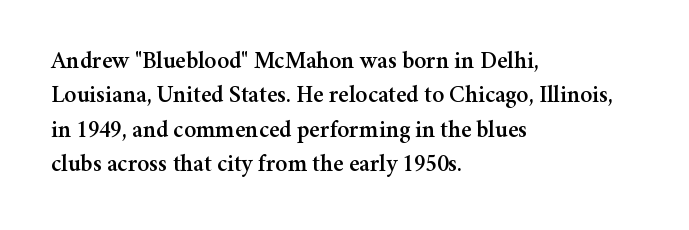
The image shows 24 px text type, upright; set left-aligned, normal line spacing (1.43x), normal letter spacing, not underlined.
